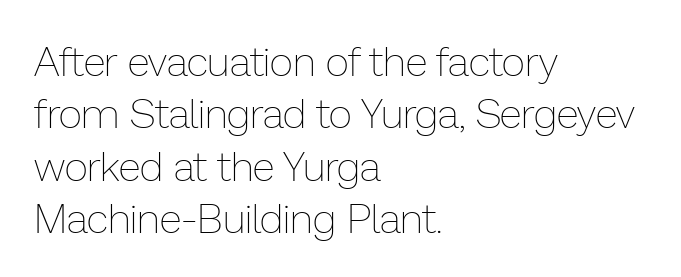
The image shows 41 px thin type, upright; set left-aligned, normal line spacing (1.28x), normal letter spacing, not underlined; low stroke contrast and a medium x-height.
